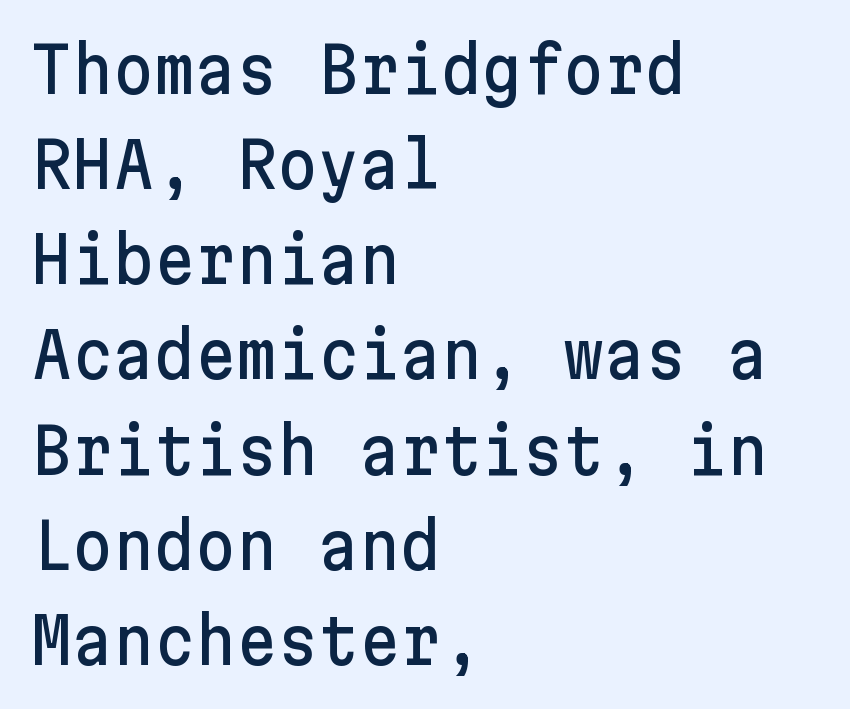
{"serif": "no", "italic": "no", "width": "normal", "stroke_contrast": "low", "x_height": "medium", "underline": "no", "align": "left", "line_spacing": "normal", "line_spacing_ratio": 1.51, "letter_spacing": "normal", "letter_spacing_em": 0.0, "glyph_px": 63}
